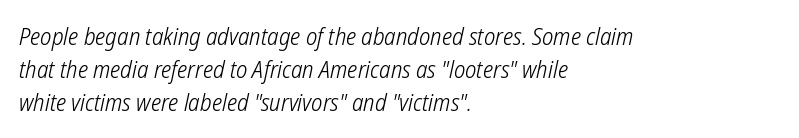
{"bold": "no", "underline": "no", "align": "left", "line_spacing": "normal", "line_spacing_ratio": 1.37, "letter_spacing": "normal", "letter_spacing_em": 0.0, "glyph_px": 24}
